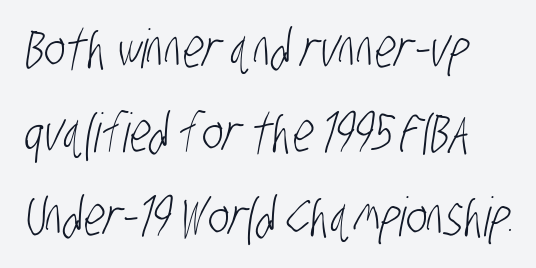
Q: Is the text bold? A: No.
Q: Is the typeface a serif or a sans-serif typeface? A: Sans-serif.
Q: Is the text underlined? A: No.
Q: Is the spacing between letters normal or unusually wide? A: Normal.
Q: Is the spacing between lines tight, normal or loose? A: Normal.
Q: Width (condensed, normal, or wide)? A: Condensed.
Q: Stroke contrast? A: Low.
Q: x-height? A: Large.
Q: Monospaced? A: No.
